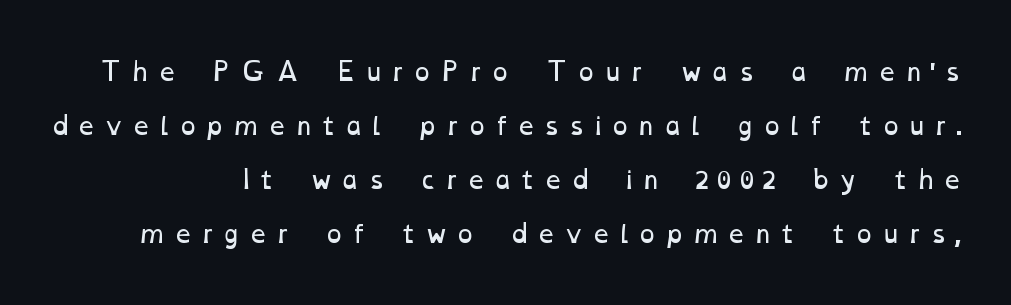
Any mark beneath the type? The region is blank. The characters are drawn with everyday or finer stroke widths. A typesetter would call this leading open, well beyond the default. Tracking value appears strongly positive — letters spread wide.
